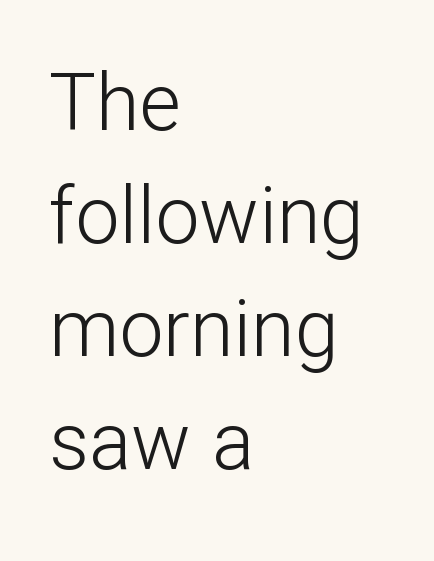
{"serif": "no", "italic": "no", "bold": "no", "weight": "light", "width": "normal", "stroke_contrast": "low", "x_height": "medium", "monospaced": "no", "underline": "no", "align": "left", "line_spacing": "normal", "line_spacing_ratio": 1.43, "letter_spacing": "normal", "letter_spacing_em": 0.0, "glyph_px": 79}
